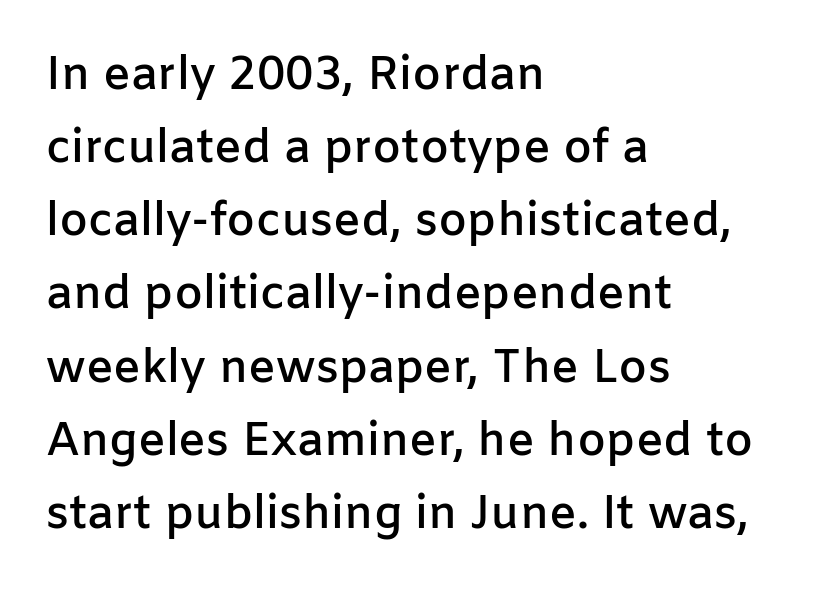
The image shows 46 px semibold sans-serif type, upright; set left-aligned, normal line spacing (1.59x), normal letter spacing, not underlined; low stroke contrast and a medium x-height.
